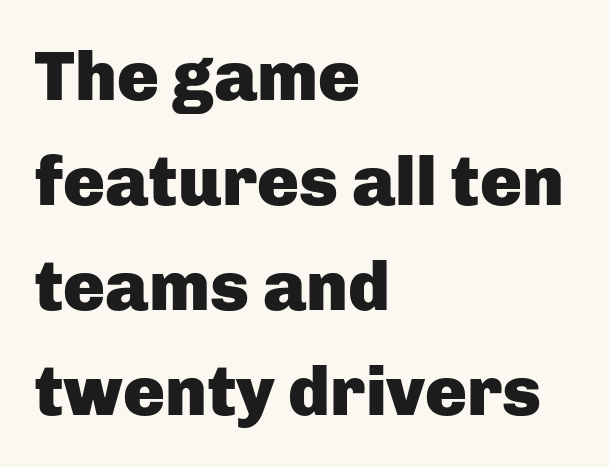
{"serif": "no", "italic": "no", "bold": "yes", "weight": "heavy", "width": "normal", "stroke_contrast": "low", "x_height": "medium", "monospaced": "no", "underline": "no", "align": "left", "line_spacing": "normal", "line_spacing_ratio": 1.5, "letter_spacing": "normal", "letter_spacing_em": 0.0, "glyph_px": 70}
